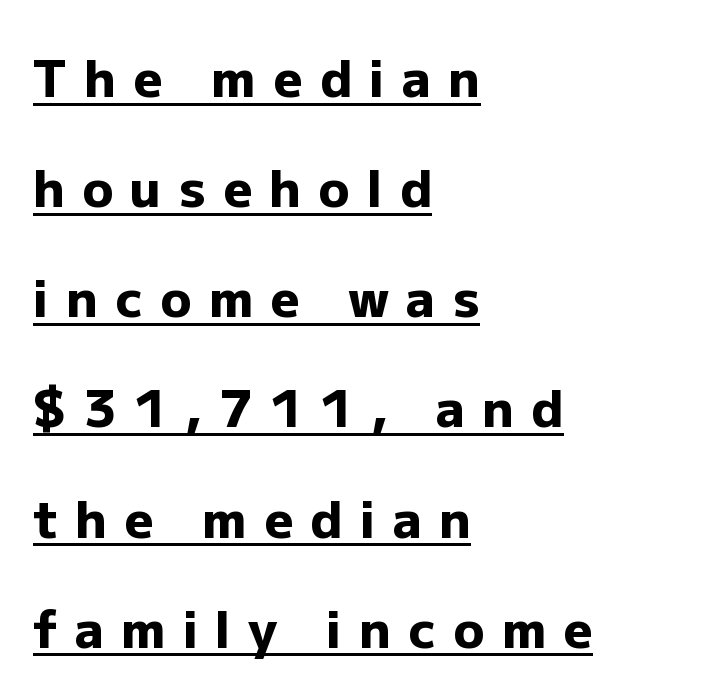
Note: no serifs on the glyphs. The leading is generous, giving the passage an open texture. Glance below the letters and you will spot a drawn line. Where is the straight margin? On the left. The type sits square on the baseline with zero lean. This sample has the flowing, uneven cadence of proportional lettering.
